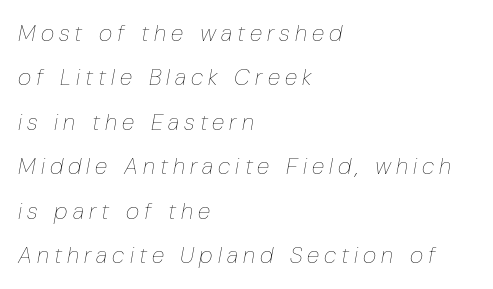
The image shows 23 px text type, italic (leaning right); set left-aligned, loose line spacing (1.93x), unusually wide letter spacing (+0.22 em), not underlined.
